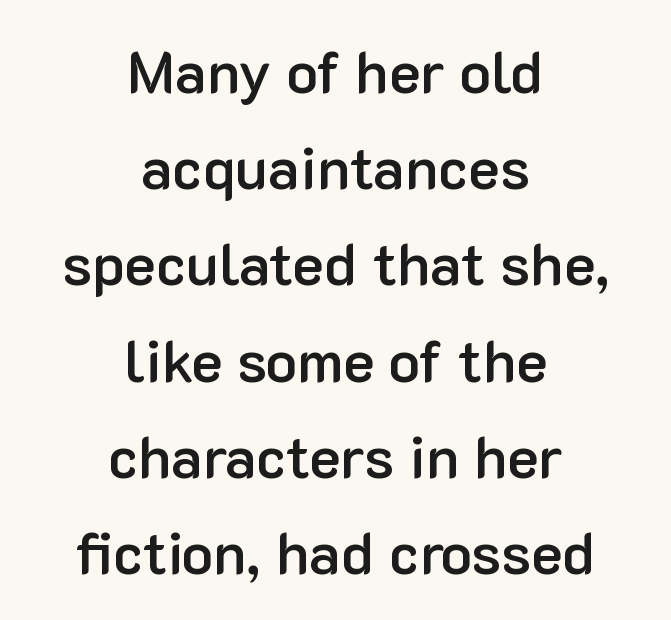
Nobody touched the tracking dial on this one. Ascenders rise straight up at ninety degrees. The strip under each line holds only bare page. This sample keeps an unexceptional amount of space between lines.
